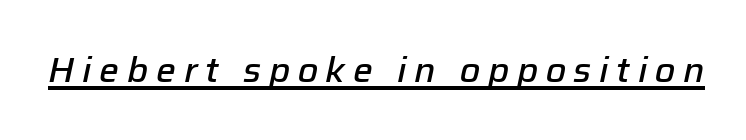
The glyphs have the mass of a demibold cut, below bold. This is oblique type, the kind used for emphasis or titles. Each letter keeps its own natural width here, so spacing adapts to shape. The string is rendered with underlining switched on. Honestly, the letter spacing is so wide it's the main thing you notice.
